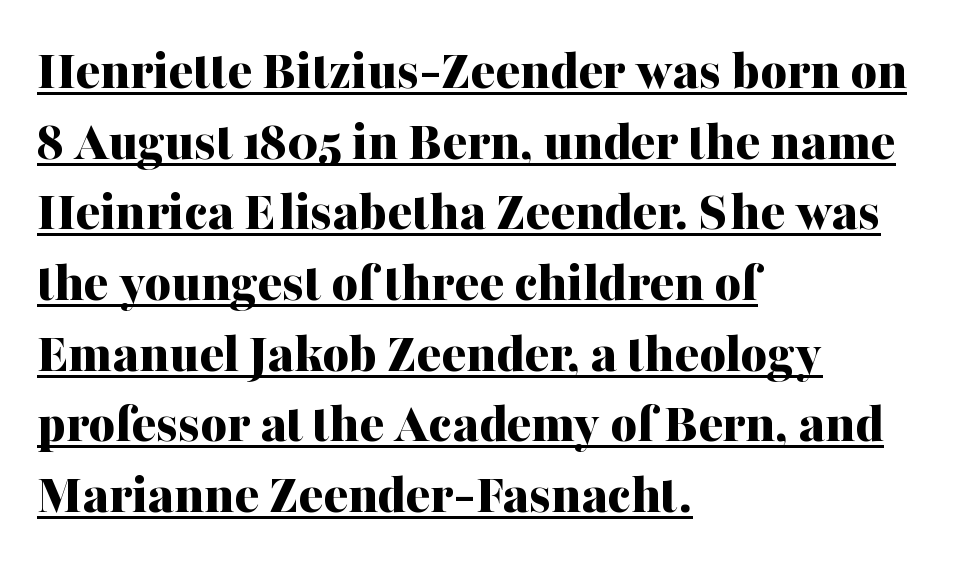
The image shows 57 px bold serif type, upright; set left-aligned, line spacing 1.24x, normal letter spacing, underlined; medium stroke contrast and a medium x-height.
